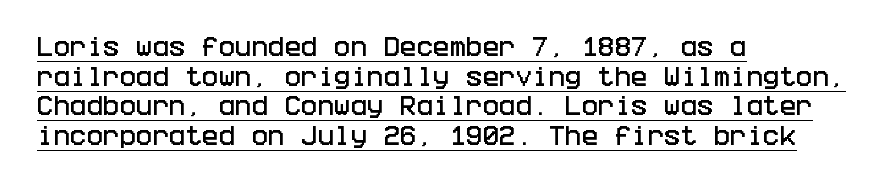
{"italic": "no", "underline": "yes", "align": "left", "line_spacing": "normal", "line_spacing_ratio": 1.35, "letter_spacing": "normal", "letter_spacing_em": 0.0, "glyph_px": 22}
